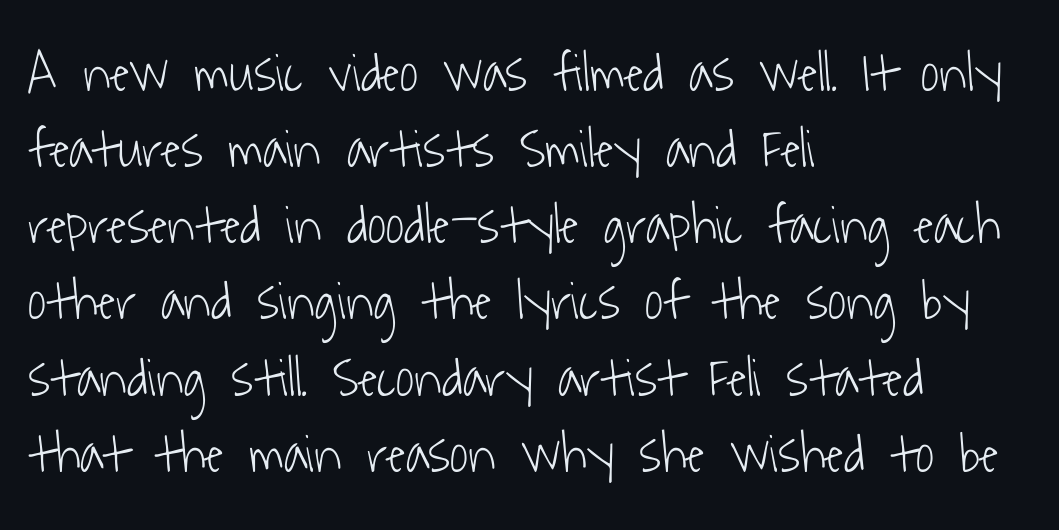
Q: Is the text bold? A: No.
Q: Is the typeface a serif or a sans-serif typeface? A: Sans-serif.
Q: Is the text underlined? A: No.
Q: How is the paragraph aligned? A: Left-aligned.
Q: Is the spacing between letters normal or unusually wide? A: Normal.
Q: Is the spacing between lines tight, normal or loose? A: Normal.
Q: Width (condensed, normal, or wide)? A: Condensed.
Q: Stroke contrast? A: Low.
Q: x-height? A: Medium.
Q: Monospaced? A: No.
